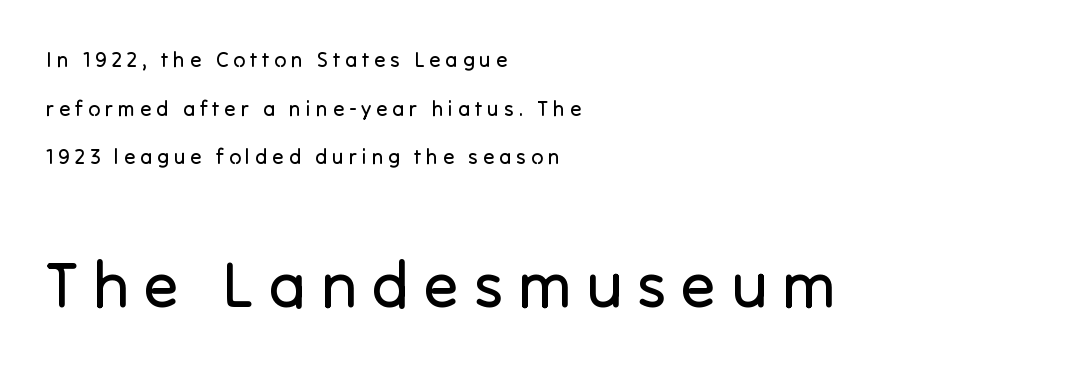
Does the copy run flush right? No — it runs flush left. Every stem runs plumb, perpendicular to the baseline. This rendering employs a face without finishing strokes, i.e., a sans-serif. Proportional: the letters do not fall into vertical columns.
